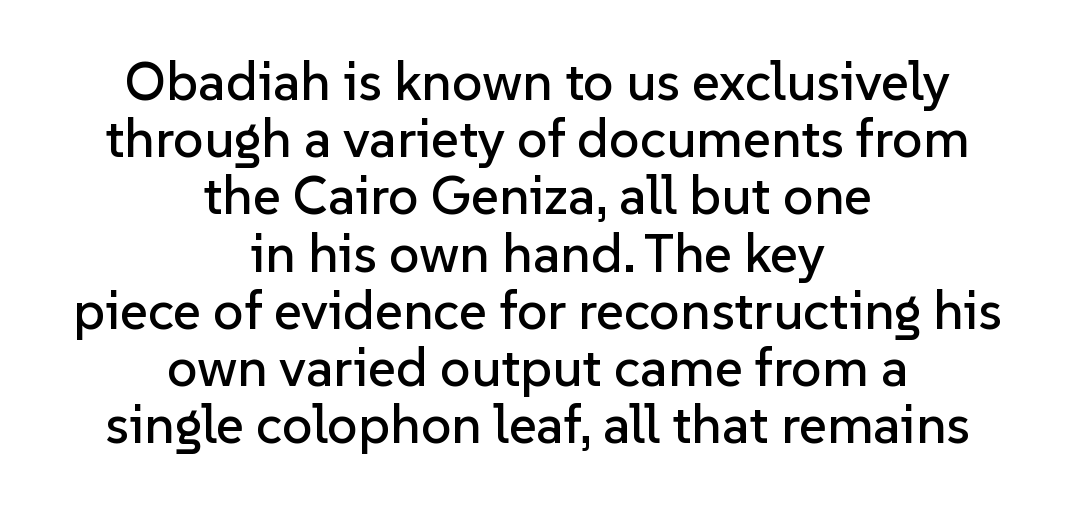
Students, note that the glyphs here touch the page at normal intervals. Vertical strokes here are truly vertical. Think of a printed novel: that variable character pitch is what you see here. Alignment: centered. Reading down the column, the eye jumps only a short way to each next line.
